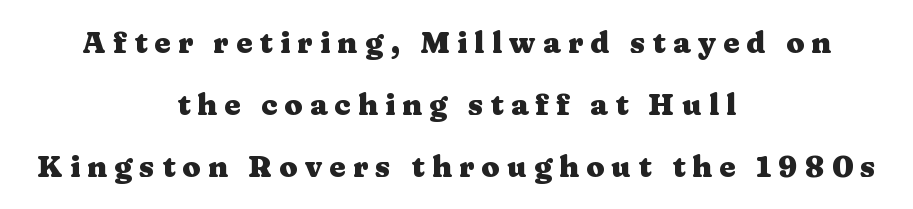
{"serif": "yes", "italic": "no", "bold": "yes", "weight": "heavy", "width": "wide", "stroke_contrast": "medium", "x_height": "medium", "monospaced": "no", "underline": "no", "align": "center", "line_spacing": "loose", "line_spacing_ratio": 2.13, "letter_spacing": "wide", "letter_spacing_em": 0.25, "glyph_px": 29}
